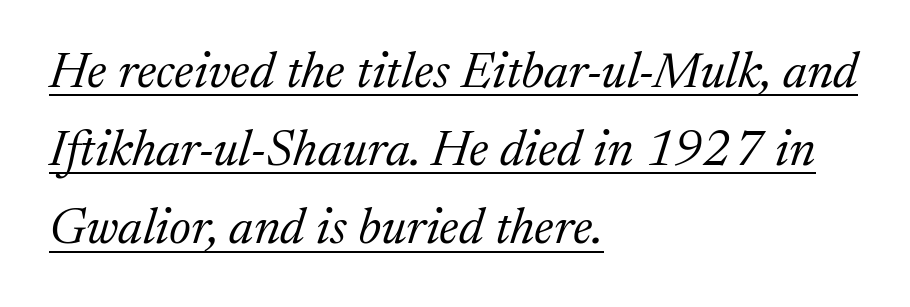
{"serif": "yes", "italic": "yes", "lean": "right", "slant_degrees": 17, "bold": "no", "weight": "light", "width": "normal", "stroke_contrast": "medium", "x_height": "medium", "monospaced": "no", "underline": "yes", "align": "left", "line_spacing": "normal", "line_spacing_ratio": 1.53, "letter_spacing": "normal", "letter_spacing_em": 0.0, "glyph_px": 51}
